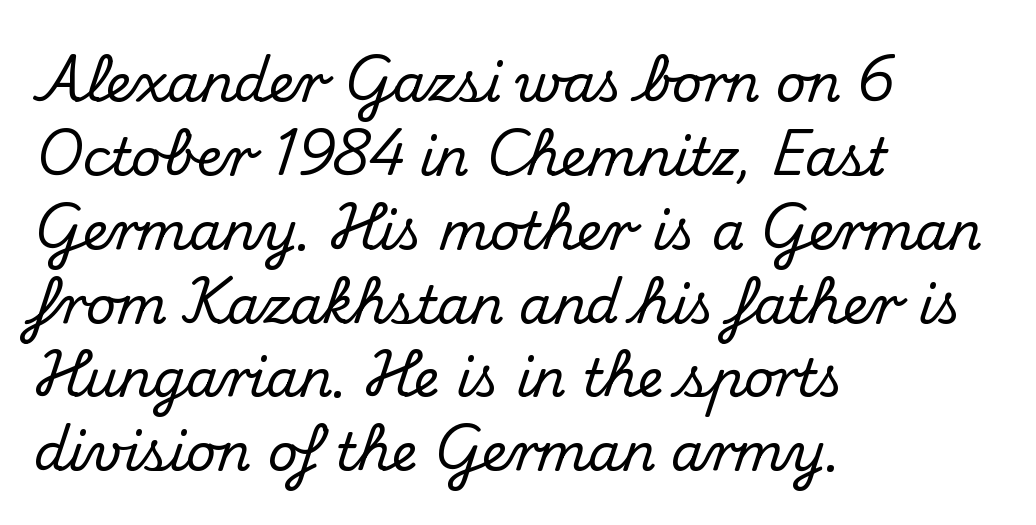
The horizontal fit of the characters is conventional and even. Character widths vary here, with narrow letters taking less room than wide ones. No word sits above an underline. The designer left line spacing at the default.
